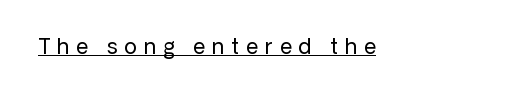
The image shows 21 px text type, upright; set left-aligned, unusually wide letter spacing (+0.33 em), underlined.
